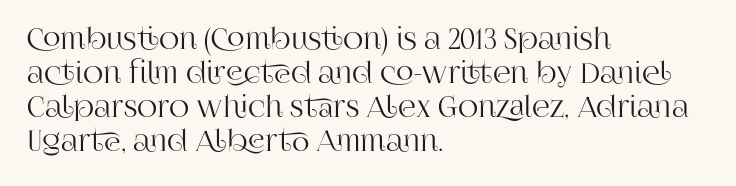
The image shows 28 px serif type, upright; set left-aligned, line spacing 1.22x, normal letter spacing, not underlined; high stroke contrast and a large x-height.
